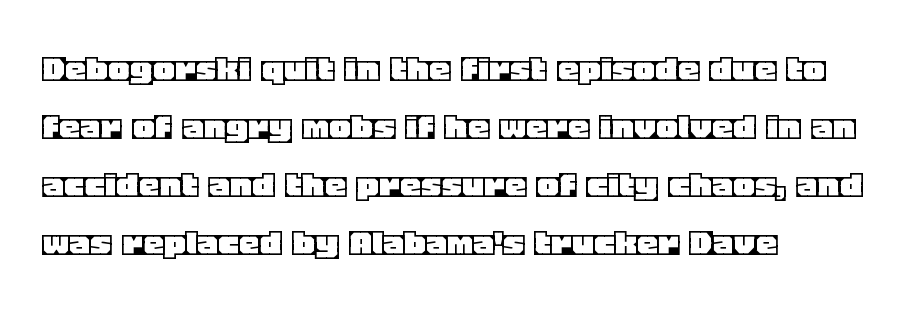
Q: Is the text italic (slanted)? A: No, it is upright.
Q: Is the text underlined? A: No.
Q: How is the paragraph aligned? A: Left-aligned.
Q: Is the spacing between letters normal or unusually wide? A: Normal.
Q: Is the spacing between lines tight, normal or loose? A: Normal.
Q: Width (condensed, normal, or wide)? A: Normal.
Q: x-height? A: Large.
Q: Monospaced? A: No.
